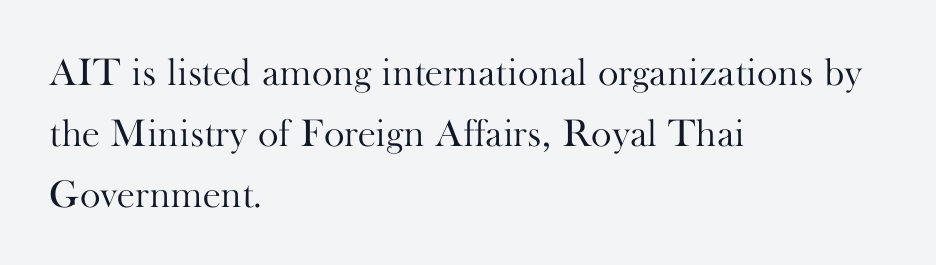
Summary of vertical rhythm: regular, with standard interline spacing. The baseline area is clear. Layout note: lines flush left. Is this a sans? No — the strokes have serifs.
